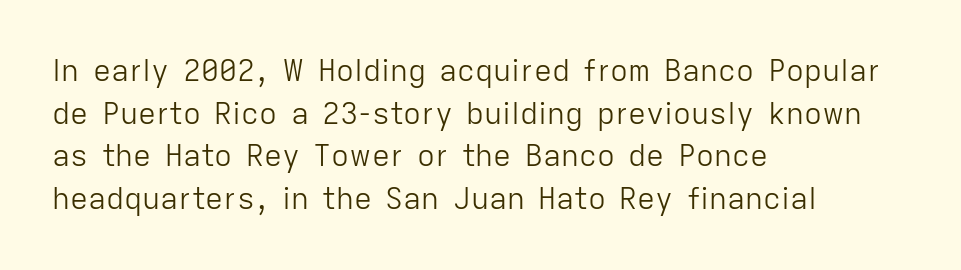
Unlike italic type, these characters show no tilt at all. Reading down the block, your eye returns to a fixed left position each line. The horizontal fit of the characters is conventional and even. Character widths vary here, with narrow letters taking less room than wide ones.
